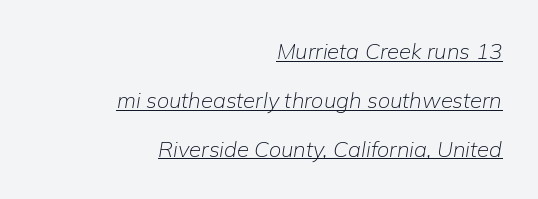
{"italic": "yes", "lean": "right", "slant_degrees": 9, "bold": "no", "underline": "yes", "align": "right", "line_spacing": "loose", "line_spacing_ratio": 2.22, "letter_spacing": "normal", "letter_spacing_em": 0.0, "glyph_px": 22}
